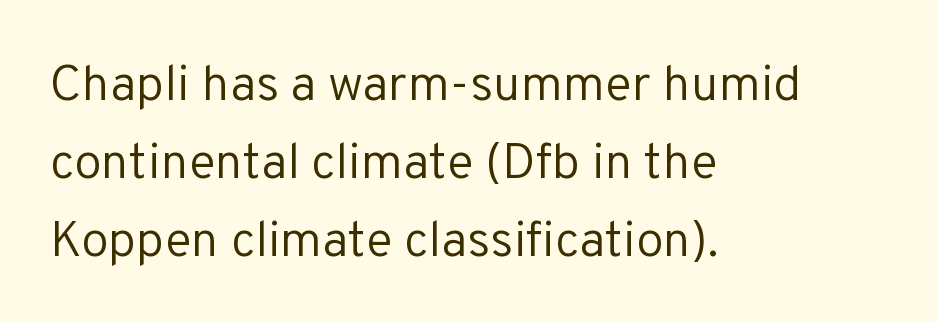
If you measured baseline to baseline, you'd find a middling distance. Is the letter spacing exaggerated? No — it looks like the ordinary default. These lines stack with their left ends in a neat column. Grotesque or geometric, the face here clearly has no serifs. Stems here are at most as thick as an everyday book face. The letters stand upright; this is a roman face.
